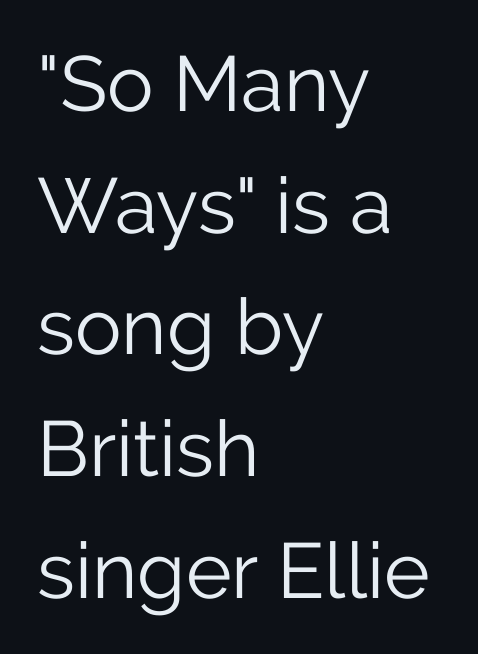
The image shows 78 px light sans-serif type, upright; set left-aligned, normal line spacing (1.56x), normal letter spacing, not underlined; low stroke contrast and a medium x-height.
